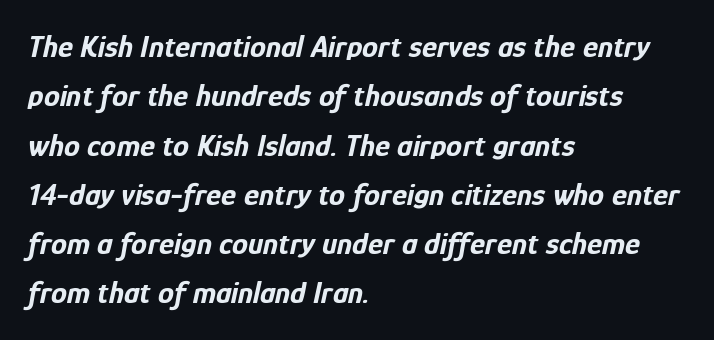
Summary of vertical rhythm: regular, with standard interline spacing. Proportional: the letters do not fall into vertical columns. This rendering leaves character spacing at its baseline value. The typesetter chose a ragged-right arrangement here. The words here are not underlined. Italic: yes, the glyphs are oblique.
